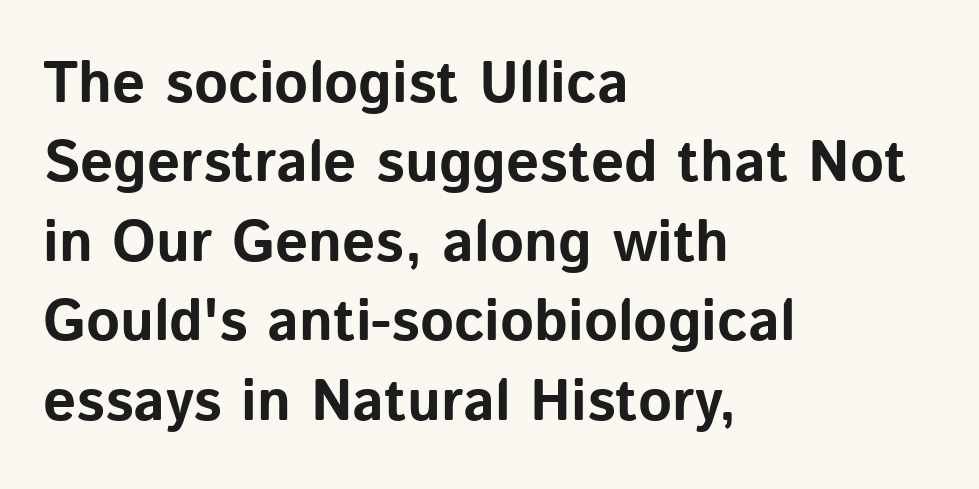
The image shows 58 px bold sans-serif type, upright; set left-aligned, normal line spacing (1.37x), normal letter spacing, not underlined; low stroke contrast and a medium x-height.
